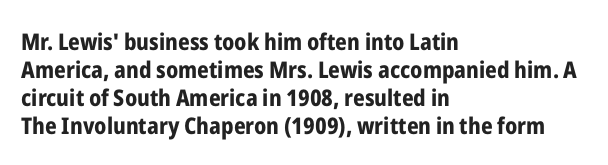
{"italic": "no", "bold": "yes", "underline": "no", "align": "left", "line_spacing_ratio": 1.22, "letter_spacing": "normal", "letter_spacing_em": 0.0, "glyph_px": 23}
